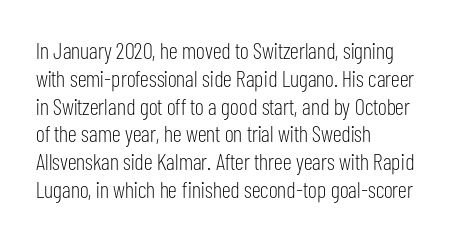
The image shows 23 px text type, upright; set left-aligned, line spacing 1.21x, normal letter spacing, not underlined.
